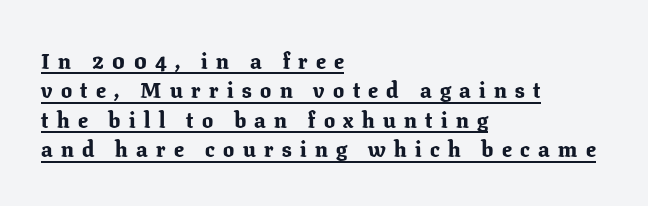
Q: Is the text bold? A: Yes.
Q: Is the text italic (slanted)? A: No, it is upright.
Q: Is the text underlined? A: Yes.
Q: How is the paragraph aligned? A: Left-aligned.
Q: Is the spacing between letters normal or unusually wide? A: Unusually wide.
Q: Is the spacing between lines tight, normal or loose? A: Normal.
